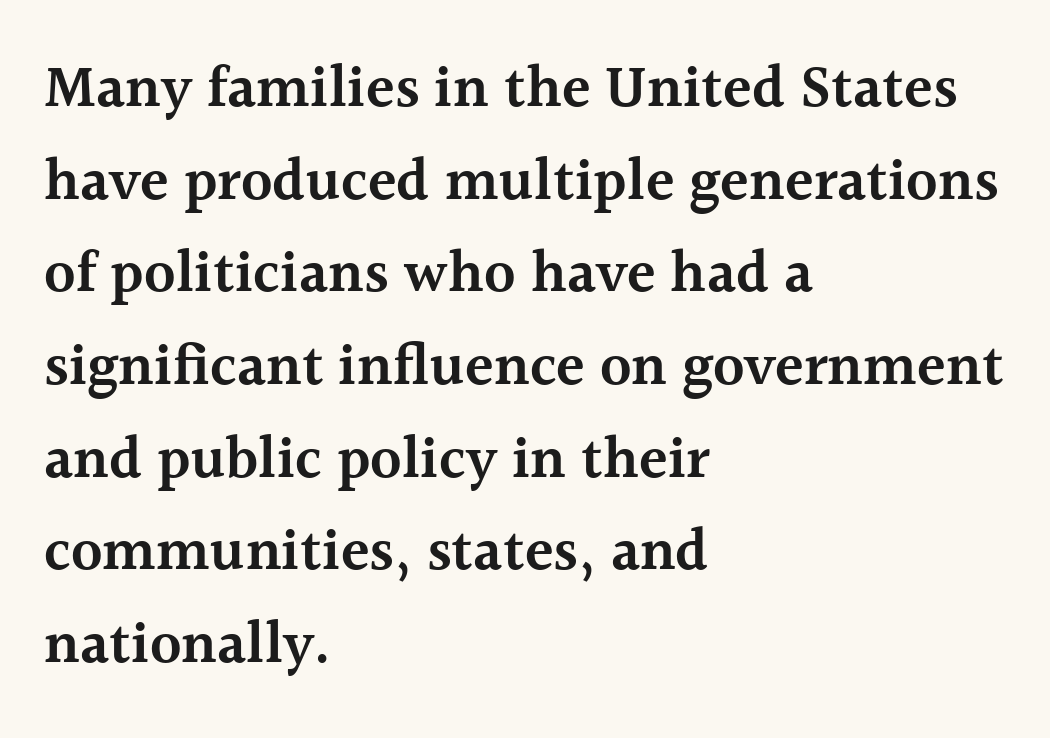
Q: Is the text bold? A: Semi-bold.
Q: Is the text italic (slanted)? A: No, it is upright.
Q: Is the typeface a serif or a sans-serif typeface? A: Serif.
Q: Is the text underlined? A: No.
Q: How is the paragraph aligned? A: Left-aligned.
Q: Is the spacing between letters normal or unusually wide? A: Normal.
Q: Is the spacing between lines tight, normal or loose? A: Normal.
Q: Width (condensed, normal, or wide)? A: Normal.
Q: x-height? A: Medium.
Q: Monospaced? A: No.
